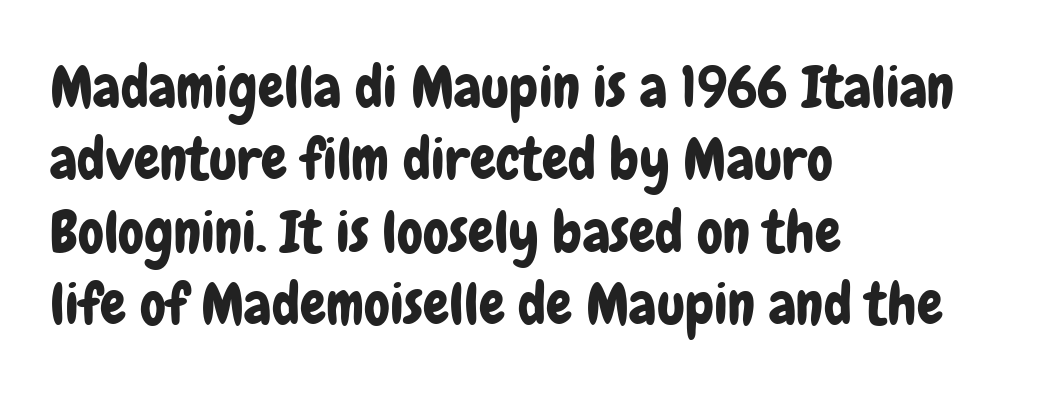
This sample is left-justified, so line endings fall wherever the words run out. The strip under each line holds only bare page. Nothing sits at the stroke ends, so this counts as sans-serif. Inter-character spacing is left at the font's built-in metrics. This sample uses an upright cut, with every glyph sitting square on the baseline.
